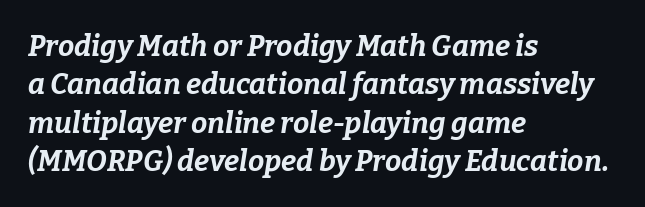
The image shows 29 px bold type, italic (leaning right); set left-aligned, normal line spacing (1.32x), normal letter spacing, not underlined; low stroke contrast and a medium x-height.
